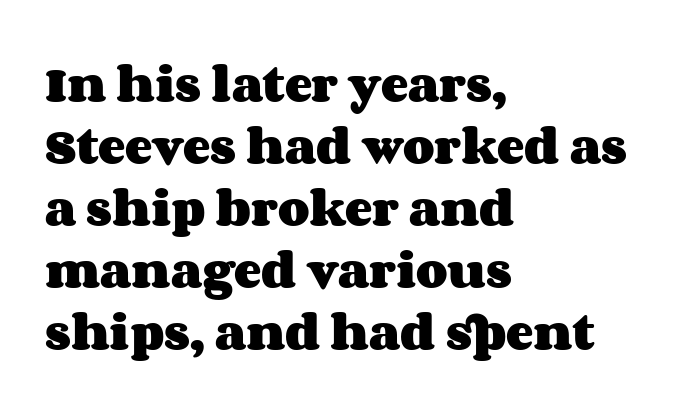
{"italic": "no", "bold": "yes", "weight": "heavy", "width": "wide", "stroke_contrast": "medium", "x_height": "large", "monospaced": "no", "underline": "no", "align": "left", "line_spacing": "normal", "line_spacing_ratio": 1.51, "letter_spacing": "normal", "letter_spacing_em": 0.0, "glyph_px": 41}
